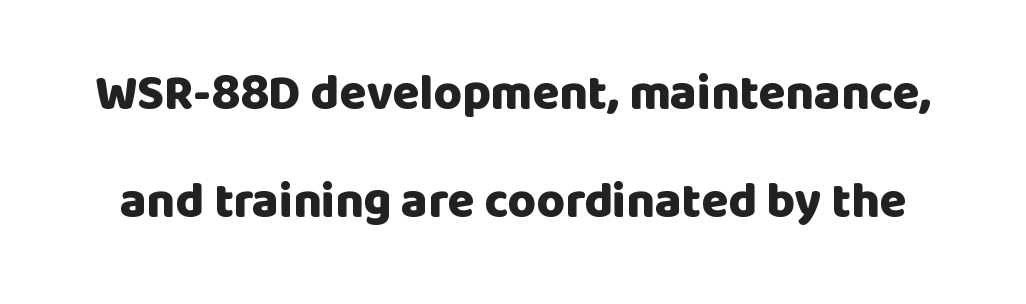
Q: Is the text bold? A: Yes.
Q: Is the text italic (slanted)? A: No, it is upright.
Q: Is the typeface a serif or a sans-serif typeface? A: Sans-serif.
Q: Is the text underlined? A: No.
Q: Is the spacing between letters normal or unusually wide? A: Normal.
Q: Is the spacing between lines tight, normal or loose? A: Loose.
Q: Width (condensed, normal, or wide)? A: Normal.
Q: Stroke contrast? A: Low.
Q: x-height? A: Large.
Q: Monospaced? A: No.
